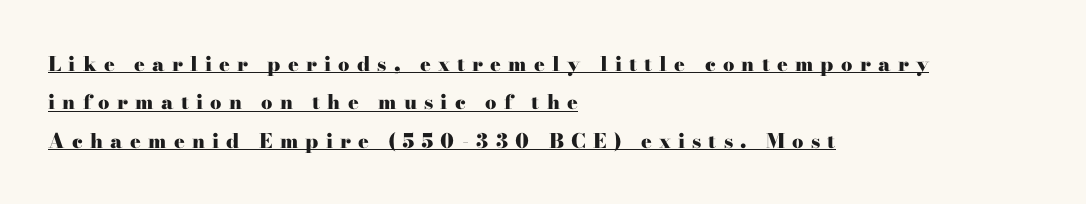
The rendering uses a large line-height, opening up the rows. Underline: present. Loose tracking; the words dissolve into strings of separated letters. The ragged edge is on the right, which tells us the setting is flush left.
